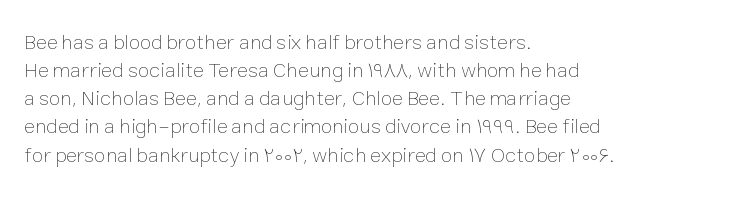
Q: Is the text bold? A: No.
Q: Is the text italic (slanted)? A: No, it is upright.
Q: Is the text underlined? A: No.
Q: How is the paragraph aligned? A: Left-aligned.
Q: Is the spacing between letters normal or unusually wide? A: Normal.
Q: Is the spacing between lines tight, normal or loose? A: Normal.
